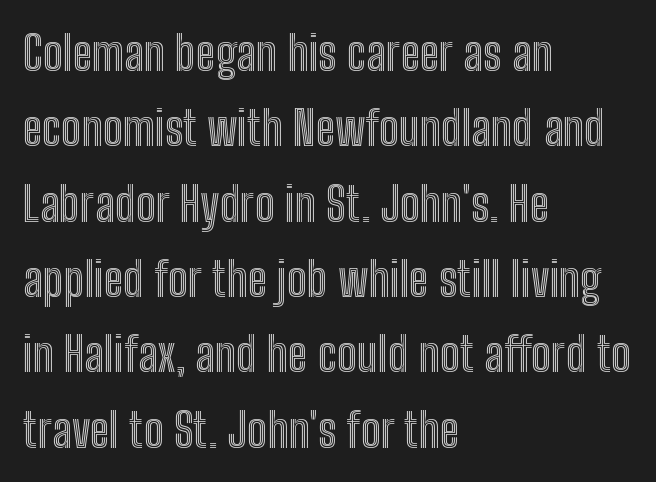
Q: Is the text italic (slanted)? A: No, it is upright.
Q: Is the text underlined? A: No.
Q: How is the paragraph aligned? A: Left-aligned.
Q: Is the spacing between letters normal or unusually wide? A: Normal.
Q: Is the spacing between lines tight, normal or loose? A: Normal.
Q: Width (condensed, normal, or wide)? A: Condensed.
Q: x-height? A: Medium.
Q: Monospaced? A: No.
